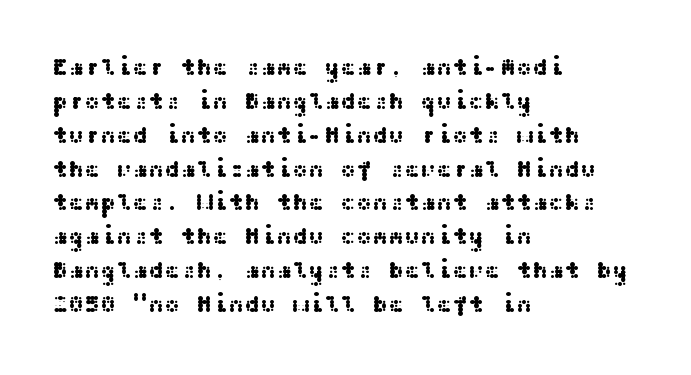
Here the glyphs are tracked normally, forming tight word shapes. A typesetter would call this leading conventional body-copy spacing. Descenders hang freely into open space. Typeset ragged right — the left edge is the straight one. Posture: upright roman.
